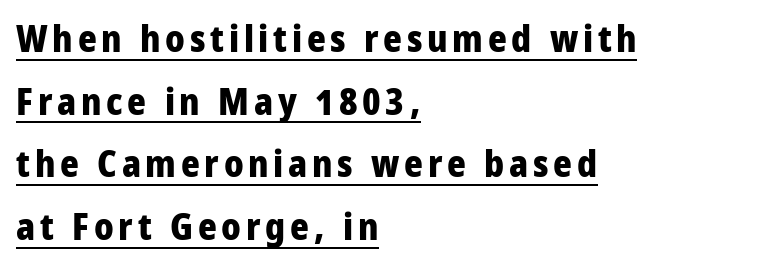
{"serif": "no", "italic": "no", "bold": "yes", "weight": "heavy", "width": "condensed", "stroke_contrast": "low", "x_height": "large", "monospaced": "no", "underline": "yes", "align": "left", "line_spacing_ratio": 1.74, "glyph_px": 36}
